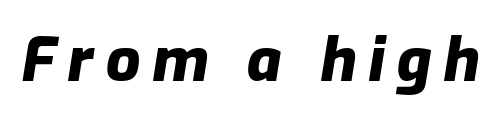
The rendering applies a slant to the glyphs. These lines are rendered in a variable-pitch font. Any mark beneath the type? The region is blank. What weight is shown? A full bold with thick strokes.
